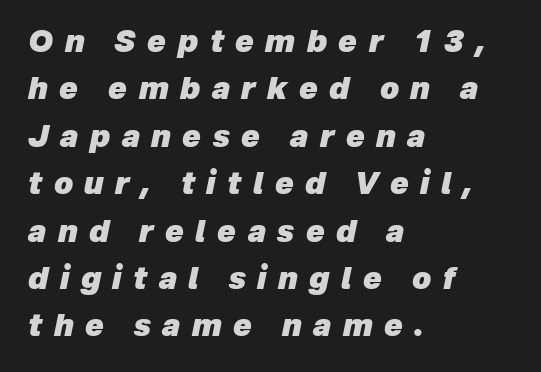
Is the letter spacing exaggerated? Yes — the characters are pushed far apart. The letters advance in unequal steps, a hallmark of proportional type. Emphasis by weight is at full strength: bold. The rows are spaced the way most documents space them.
